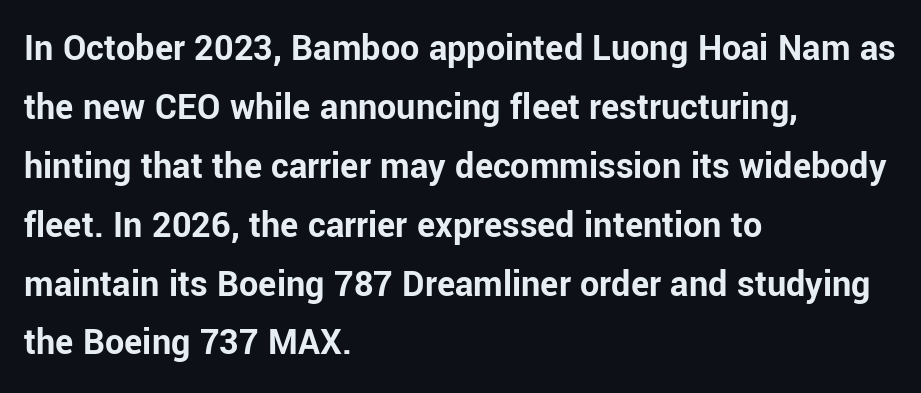
The image shows 38 px bold sans-serif type, upright; set left-aligned, normal line spacing (1.55x), normal letter spacing, not underlined; low stroke contrast and a medium x-height.
